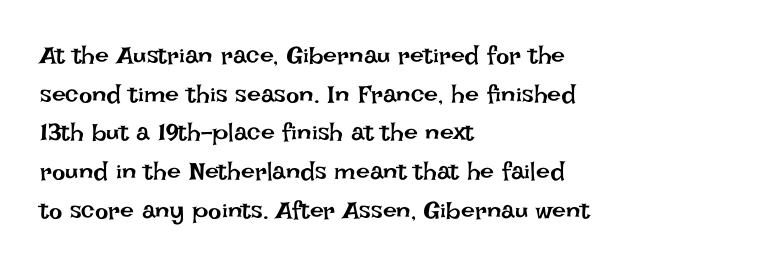
{"italic": "no", "bold": "no", "underline": "no", "align": "left", "line_spacing": "normal", "line_spacing_ratio": 1.55, "letter_spacing": "normal", "letter_spacing_em": 0.0, "glyph_px": 25}
